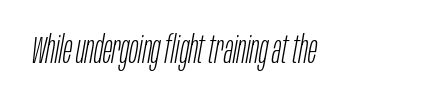
Weight: not bold — regular or lighter. Letter spacing: default. Looks like regular typesetting: each glyph gets only the width it needs. The strip under each line holds only bare page. Notice how the stems are inclined rather than vertical — that's the hallmark of italics.
